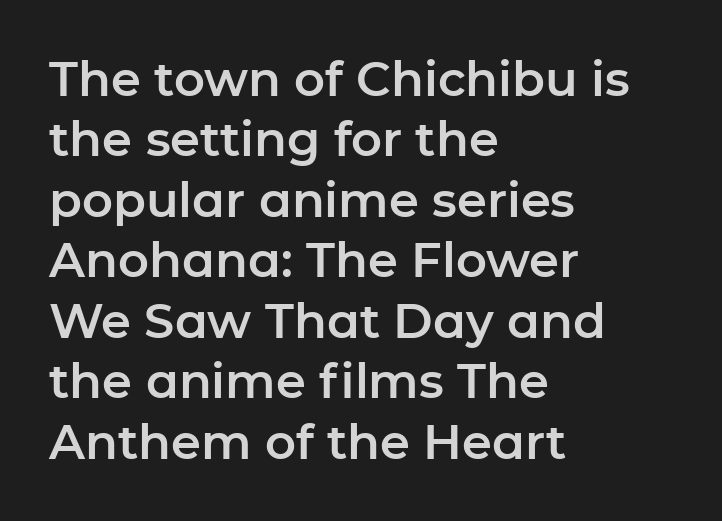
{"serif": "no", "italic": "no", "width": "normal", "stroke_contrast": "low", "x_height": "medium", "monospaced": "no", "underline": "no", "align": "left", "line_spacing": "normal", "line_spacing_ratio": 1.26, "letter_spacing": "normal", "letter_spacing_em": 0.0, "glyph_px": 48}
